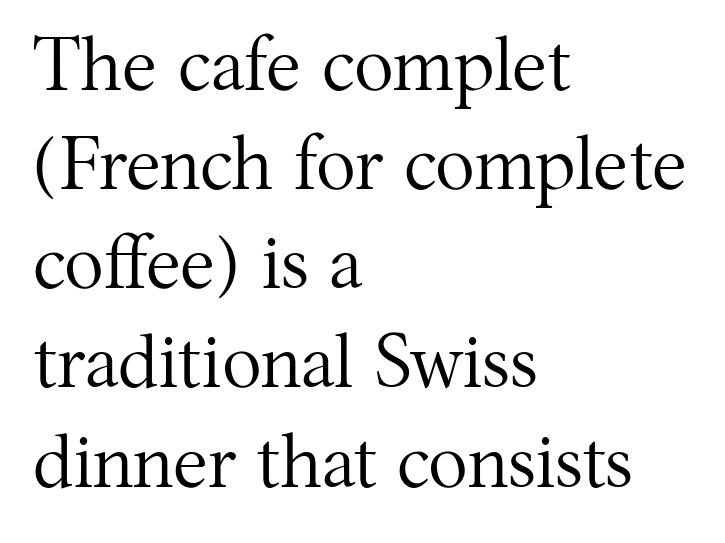
What kind of face is this? One with serifs. A bare baseline throughout the passage. There is no visible air inserted between adjacent glyphs. Heft: none added — not bold.
